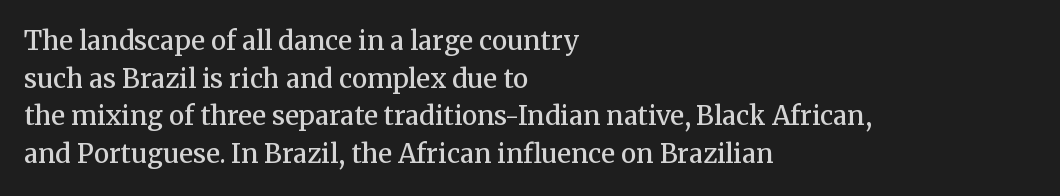
{"italic": "no", "bold": "semi", "underline": "no", "align": "left", "line_spacing": "normal", "line_spacing_ratio": 1.45, "letter_spacing": "normal", "letter_spacing_em": 0.0, "glyph_px": 26}
